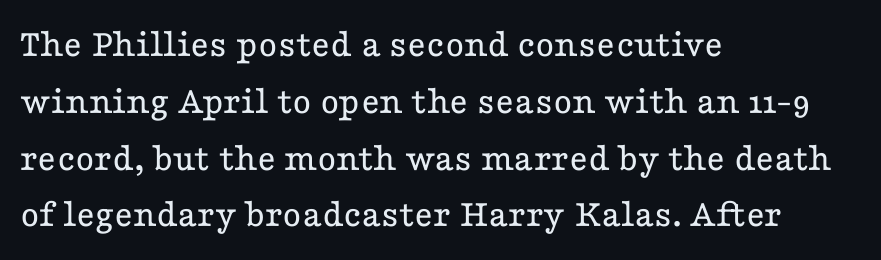
The type sits square on the baseline with zero lean. No word sits above an underline. Notice how descenders clear the ascenders below comfortably — that's standard leading. Reading down the block, your eye returns to a fixed left position each line. This is serif lettering, the kind often seen in printed books. The typesetting does not lean heavy: it is not bold.
